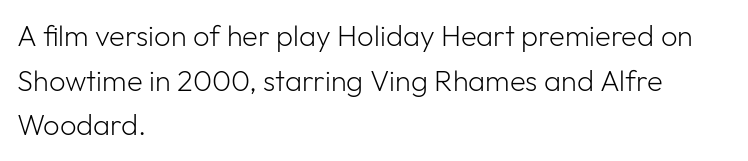
The image shows 29 px light sans-serif type, upright; set left-aligned, normal line spacing (1.54x), normal letter spacing, not underlined; low stroke contrast and a medium x-height.
